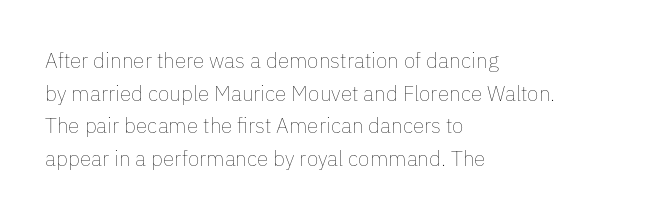
The axis of the letterforms is exactly vertical. Here the glyphs are tracked normally, forming tight word shapes. Descenders hang freely into open space. Line beginnings align vertically; line endings do not. The rows are spaced the way most documents space them.
